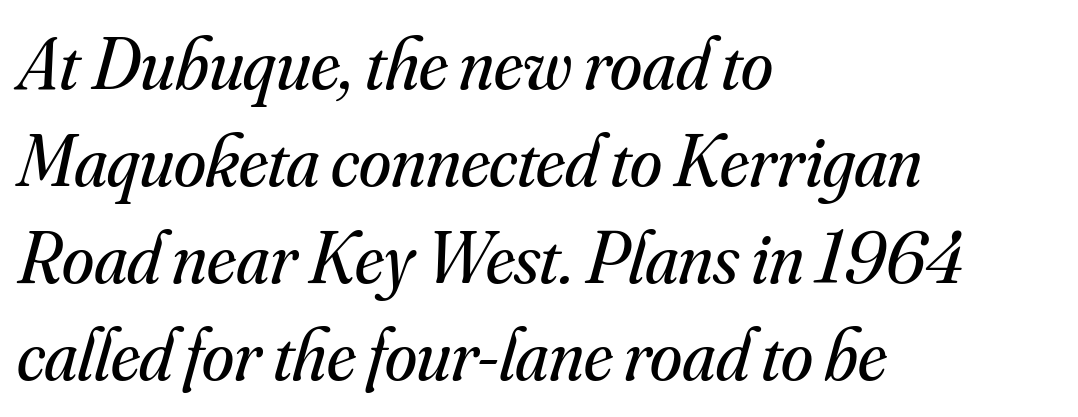
The image shows 73 px regular-weight serif type, italic (leaning right); set left-aligned, normal line spacing (1.33x), normal letter spacing, not underlined; medium stroke contrast and a small x-height.
